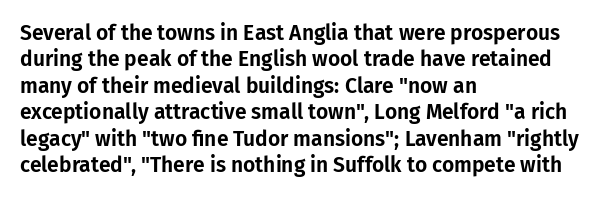
Q: Is the text italic (slanted)? A: No, it is upright.
Q: Is the text underlined? A: No.
Q: How is the paragraph aligned? A: Left-aligned.
Q: Is the spacing between letters normal or unusually wide? A: Normal.
Q: Is the spacing between lines tight, normal or loose? A: Normal.
